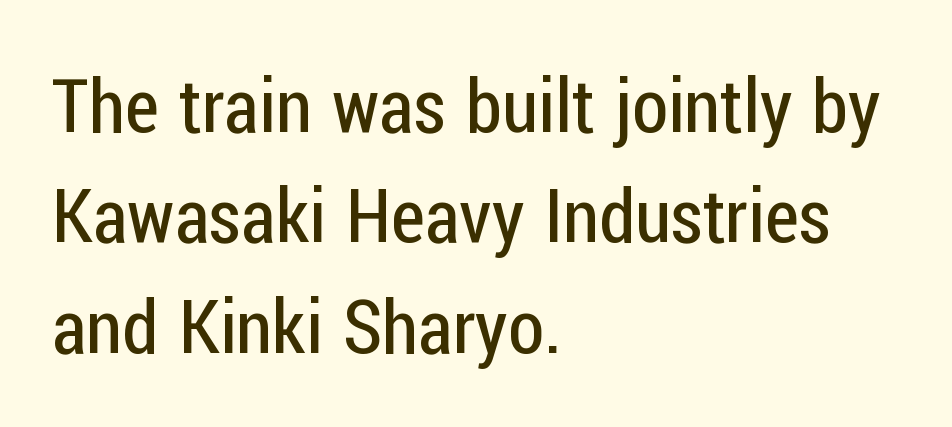
{"serif": "no", "italic": "no", "bold": "no", "weight": "regular", "width": "condensed", "stroke_contrast": "low", "x_height": "medium", "monospaced": "no", "underline": "no", "align": "left", "line_spacing": "normal", "line_spacing_ratio": 1.49, "letter_spacing": "normal", "letter_spacing_em": 0.0, "glyph_px": 74}
